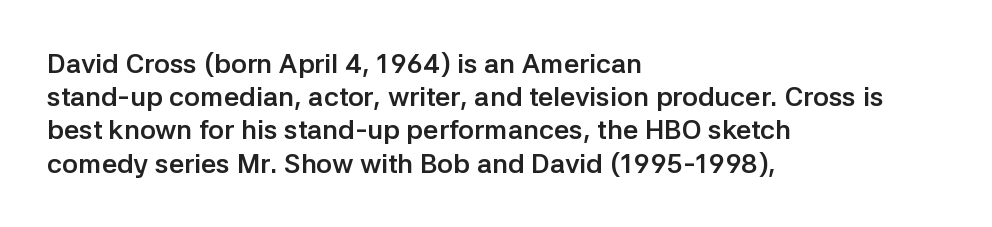
There is no visible air inserted between adjacent glyphs. In terms of weight, the rendering is a true, heavy bold. Visually the block forms a straight wall on the left and a jagged coastline on the right. Lines of text with bare space underneath. If you drew a line through each stem, it would be perfectly vertical.
